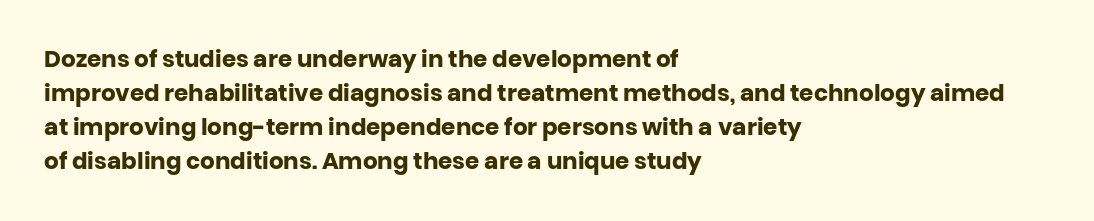
Q: Is the text bold? A: Yes.
Q: Is the text italic (slanted)? A: No, it is upright.
Q: Is the text underlined? A: No.
Q: How is the paragraph aligned? A: Left-aligned.
Q: Is the spacing between letters normal or unusually wide? A: Normal.
Q: Is the spacing between lines tight, normal or loose? A: Normal.
